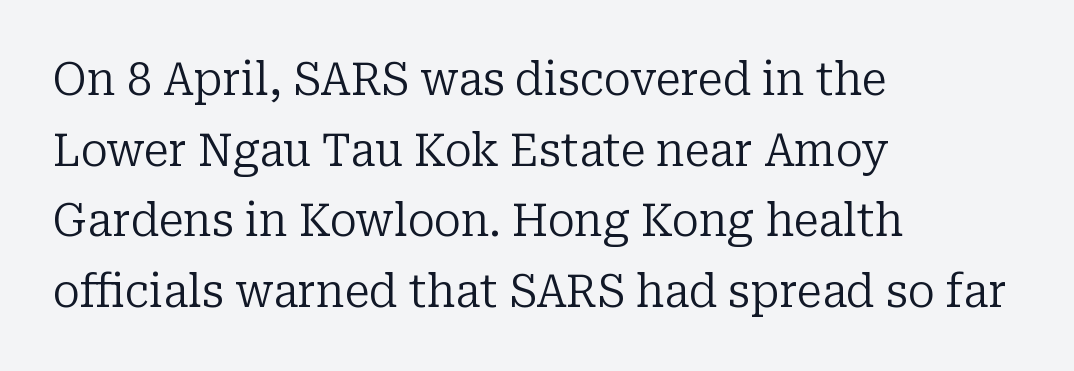
{"serif": "yes", "italic": "no", "bold": "no", "weight": "regular", "width": "normal", "stroke_contrast": "low", "x_height": "medium", "monospaced": "no", "underline": "no", "align": "left", "line_spacing": "normal", "line_spacing_ratio": 1.57, "letter_spacing": "normal", "letter_spacing_em": 0.0, "glyph_px": 45}
